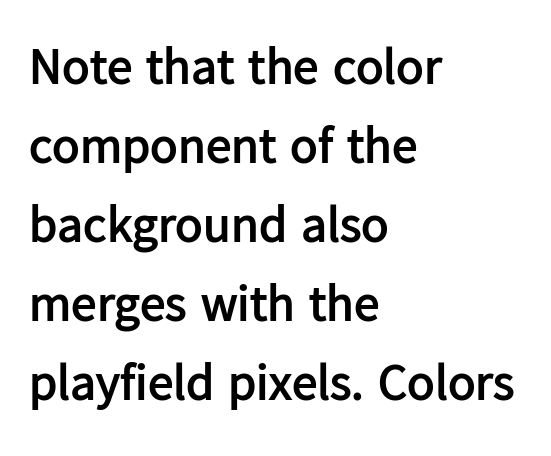
Evenly set lines give the paragraph a standard silhouette. The characters look thick and weighty, a clear bold. This rendering leaves character spacing at its baseline value. This sample uses an upright cut, with every glyph sitting square on the baseline. Typographically, this falls in the sans-serif category. Proportional: the letters do not fall into vertical columns.
